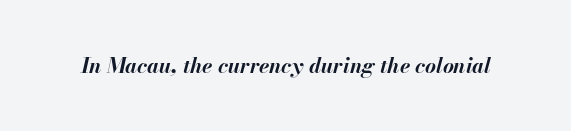
Q: Is the text bold? A: Yes.
Q: Is the text italic (slanted)? A: Yes, it leans right by about 13 degrees.
Q: Is the text underlined? A: No.
Q: Is the spacing between letters normal or unusually wide? A: Normal.
